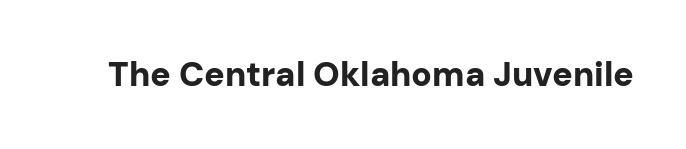
Q: Is the text bold? A: Yes.
Q: Is the text italic (slanted)? A: No, it is upright.
Q: Is the typeface a serif or a sans-serif typeface? A: Sans-serif.
Q: Is the text underlined? A: No.
Q: Is the spacing between letters normal or unusually wide? A: Normal.
Q: Width (condensed, normal, or wide)? A: Normal.
Q: Stroke contrast? A: Low.
Q: x-height? A: Medium.
Q: Monospaced? A: No.
